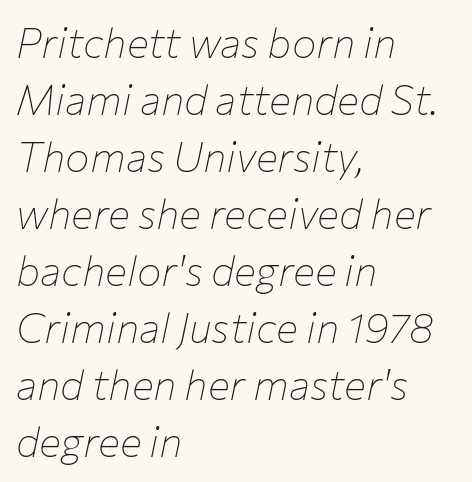
Q: Is the text bold? A: No.
Q: Is the text italic (slanted)? A: Yes, it leans right by about 12 degrees.
Q: Is the text underlined? A: No.
Q: How is the paragraph aligned? A: Left-aligned.
Q: Is the spacing between letters normal or unusually wide? A: Normal.
Q: Is the spacing between lines tight, normal or loose? A: Normal.
Q: Width (condensed, normal, or wide)? A: Normal.
Q: Stroke contrast? A: Low.
Q: x-height? A: Medium.
Q: Monospaced? A: No.
